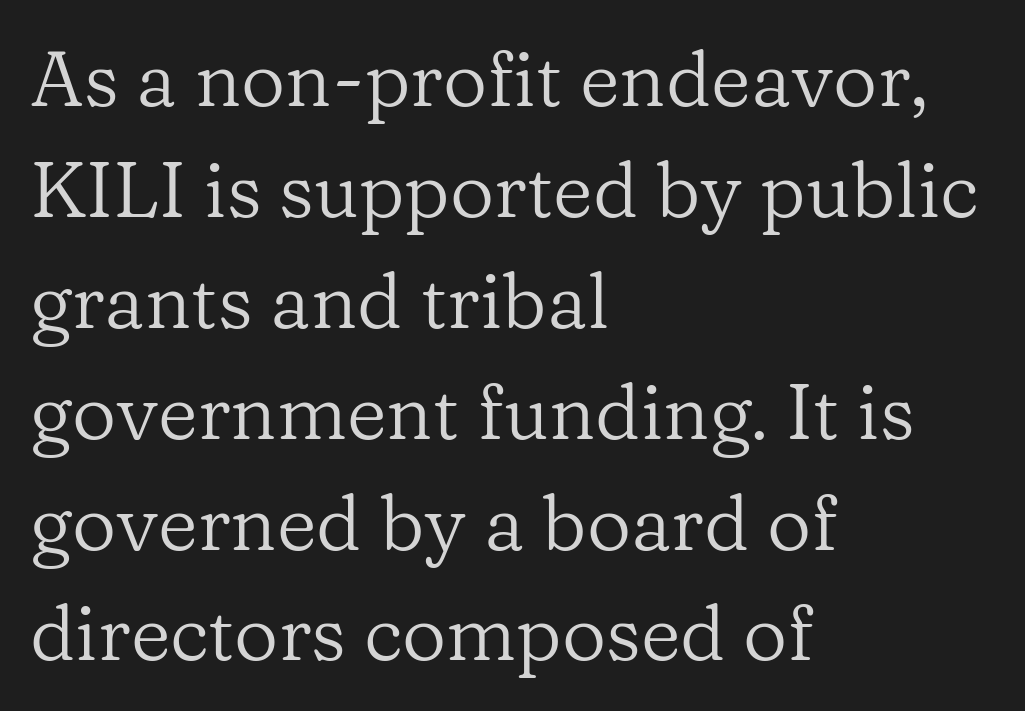
Q: Is the text bold? A: No.
Q: Is the text italic (slanted)? A: No, it is upright.
Q: Is the typeface a serif or a sans-serif typeface? A: Serif.
Q: Is the text underlined? A: No.
Q: How is the paragraph aligned? A: Left-aligned.
Q: Is the spacing between letters normal or unusually wide? A: Normal.
Q: Is the spacing between lines tight, normal or loose? A: Normal.
Q: Width (condensed, normal, or wide)? A: Normal.
Q: Stroke contrast? A: Low.
Q: x-height? A: Medium.
Q: Monospaced? A: No.
